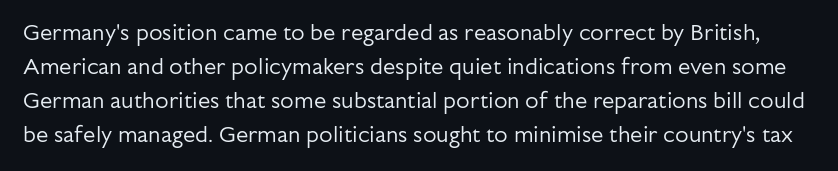
Q: Is the text bold? A: No.
Q: Is the text italic (slanted)? A: No, it is upright.
Q: Is the text underlined? A: No.
Q: Is the spacing between letters normal or unusually wide? A: Normal.
Q: Is the spacing between lines tight, normal or loose? A: Normal.
